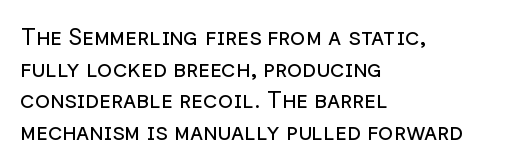
{"italic": "no", "bold": "no", "underline": "no", "align": "left", "line_spacing": "normal", "line_spacing_ratio": 1.37, "letter_spacing": "normal", "letter_spacing_em": 0.0, "glyph_px": 23}
